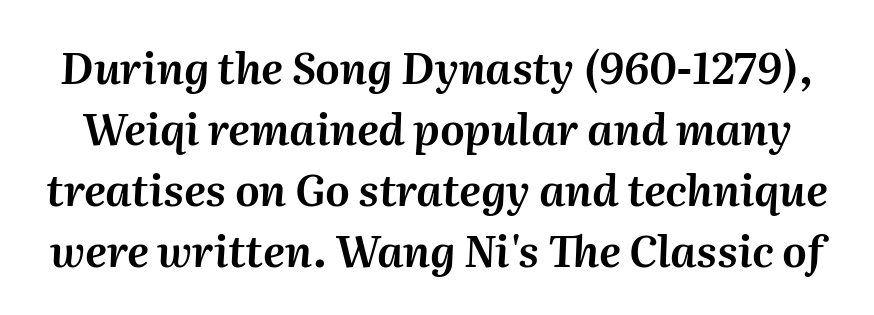
The image shows 43 px text type, italic (leaning right); set normal line spacing (1.42x), normal letter spacing, not underlined; medium stroke contrast and a medium x-height.
